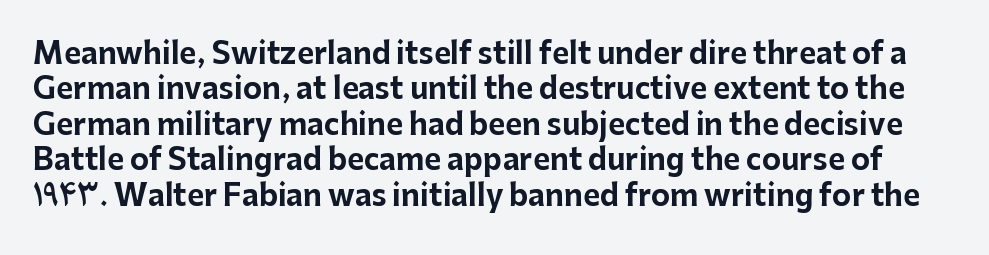
The image shows 29 px bold sans-serif type, upright; set line spacing 1.22x, normal letter spacing, not underlined; low stroke contrast and a medium x-height.
